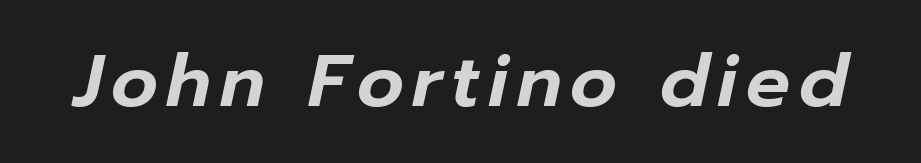
Q: Is the text italic (slanted)? A: Yes, it leans right by about 12 degrees.
Q: Is the text underlined? A: No.
Q: Width (condensed, normal, or wide)? A: Normal.
Q: Stroke contrast? A: Low.
Q: x-height? A: Medium.
Q: Monospaced? A: No.
